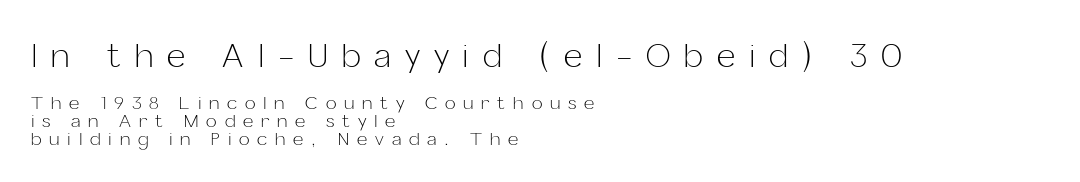
Q: Is the text bold? A: No.
Q: Is the text italic (slanted)? A: No, it is upright.
Q: Is the typeface a serif or a sans-serif typeface? A: Sans-serif.
Q: Is the text underlined? A: No.
Q: How is the paragraph aligned? A: Left-aligned.
Q: Is the spacing between letters normal or unusually wide? A: Unusually wide.
Q: Is the spacing between lines tight, normal or loose? A: Tight.
Q: Which block of text is set in a larger size, the first (top) or the second (bottom)? A: The first (top) one.
Q: Width (condensed, normal, or wide)? A: Normal.
Q: Stroke contrast? A: Low.
Q: x-height? A: Medium.
Q: Monospaced? A: No.
